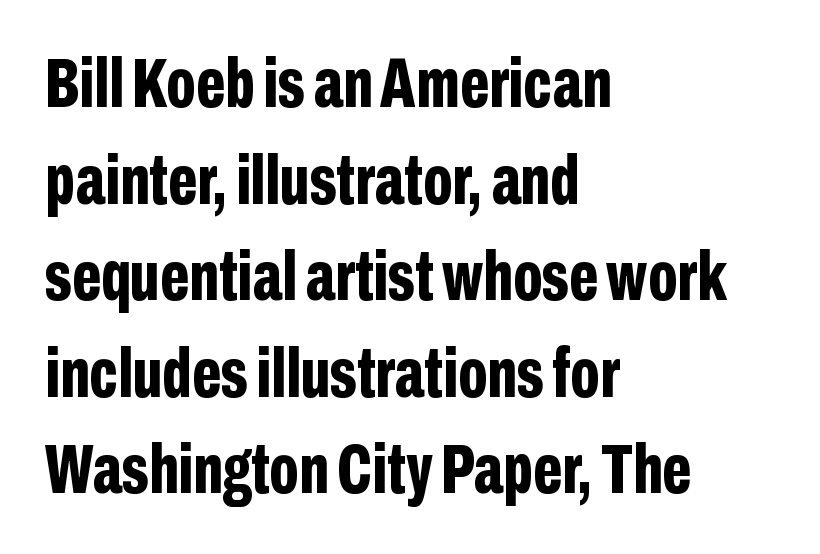
The image shows 70 px bold, condensed sans-serif type, upright; set left-aligned, normal line spacing (1.38x), normal letter spacing, not underlined; low stroke contrast and a medium x-height.
